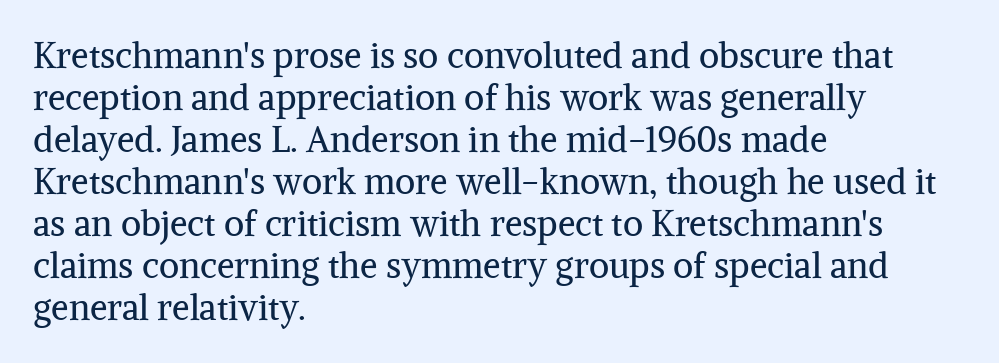
Q: Is the text bold? A: No.
Q: Is the text italic (slanted)? A: No, it is upright.
Q: Is the typeface a serif or a sans-serif typeface? A: Serif.
Q: Is the text underlined? A: No.
Q: How is the paragraph aligned? A: Left-aligned.
Q: Is the spacing between letters normal or unusually wide? A: Normal.
Q: Width (condensed, normal, or wide)? A: Normal.
Q: Stroke contrast? A: Medium.
Q: x-height? A: Medium.
Q: Monospaced? A: No.
